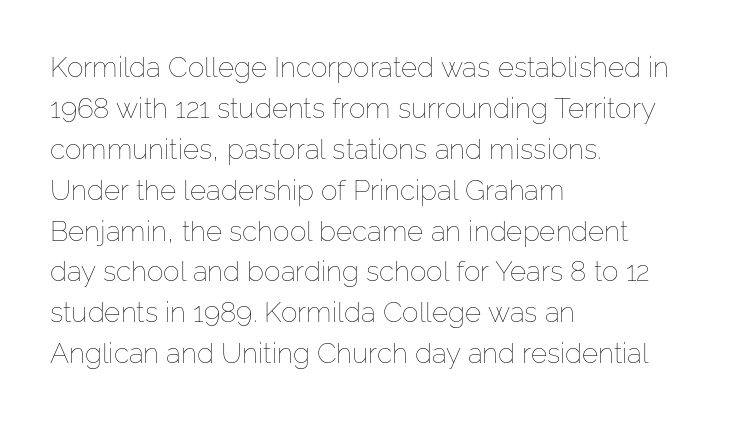
{"italic": "no", "bold": "no", "weight": "thin", "width": "normal", "stroke_contrast": "low", "x_height": "medium", "monospaced": "no", "underline": "no", "align": "left", "line_spacing": "normal", "line_spacing_ratio": 1.46, "letter_spacing": "normal", "letter_spacing_em": 0.0, "glyph_px": 28}
